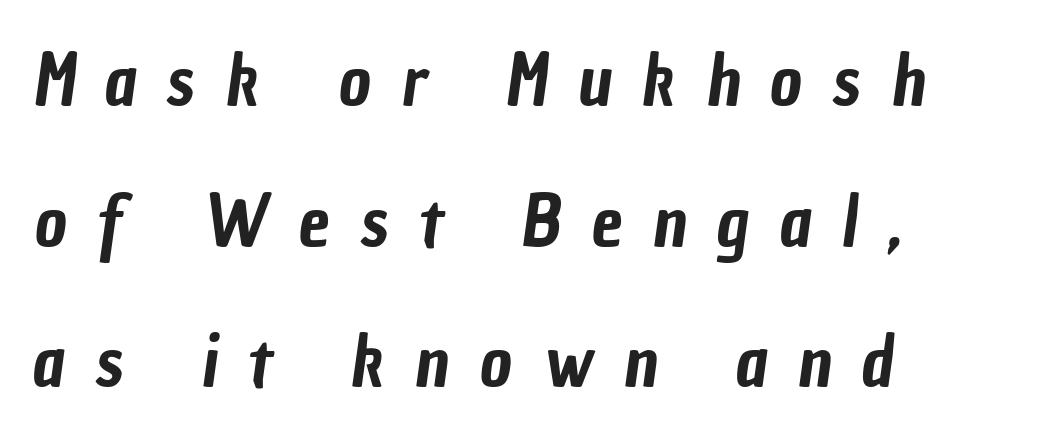
{"serif": "no", "width": "condensed", "stroke_contrast": "low", "x_height": "medium", "monospaced": "no", "underline": "no", "align": "left", "line_spacing": "loose", "line_spacing_ratio": 2.01, "letter_spacing": "wide", "letter_spacing_em": 0.43, "glyph_px": 70}
